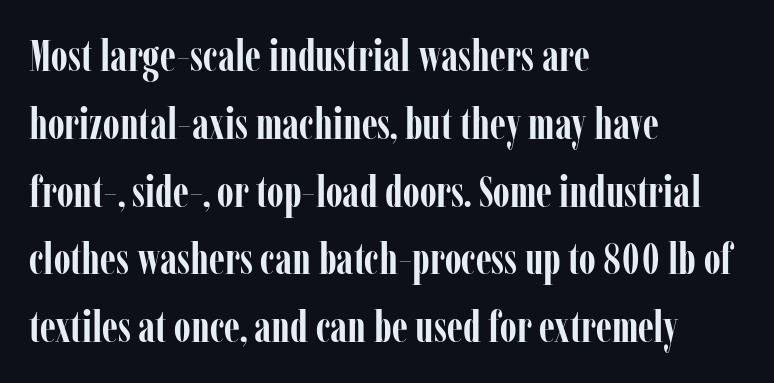
Q: Is the text bold? A: Yes.
Q: Is the text italic (slanted)? A: No, it is upright.
Q: Is the typeface a serif or a sans-serif typeface? A: Serif.
Q: Is the text underlined? A: No.
Q: How is the paragraph aligned? A: Left-aligned.
Q: Is the spacing between letters normal or unusually wide? A: Normal.
Q: Is the spacing between lines tight, normal or loose? A: Normal.
Q: Width (condensed, normal, or wide)? A: Condensed.
Q: Stroke contrast? A: Low.
Q: x-height? A: Medium.
Q: Monospaced? A: No.
